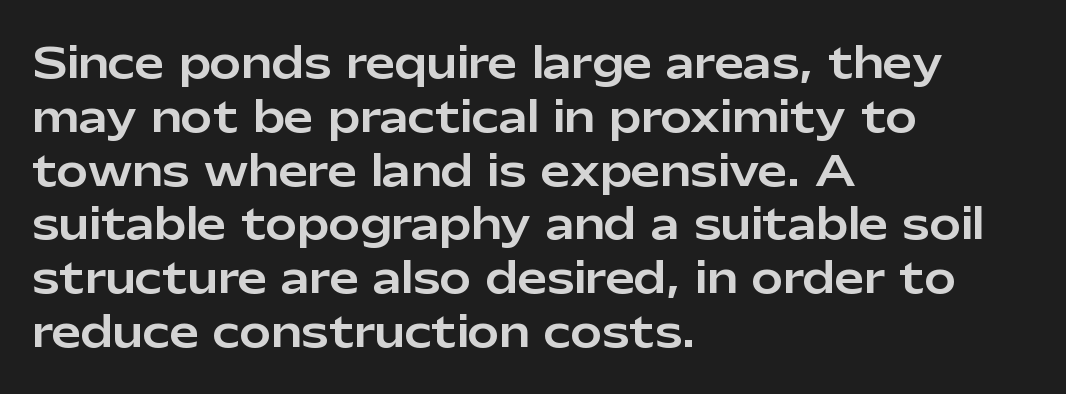
{"serif": "no", "italic": "no", "width": "normal", "stroke_contrast": "low", "x_height": "medium", "monospaced": "no", "underline": "no", "align": "left", "line_spacing": "normal", "line_spacing_ratio": 1.28, "letter_spacing": "normal", "letter_spacing_em": 0.0, "glyph_px": 42}
